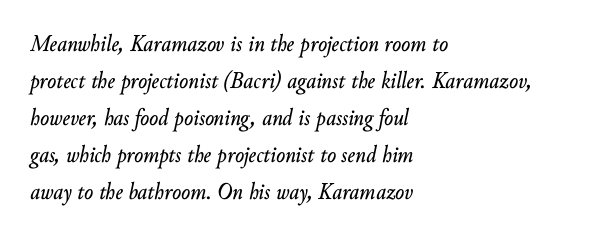
The whole block is typeset with a tilt. Typeset ragged right — the left edge is the straight one. The area under the type is left untouched. The vertical gap from one line to the next is medium.
